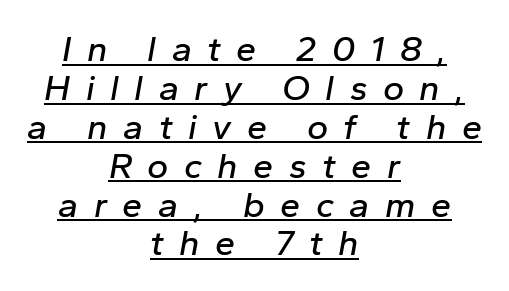
The image shows 36 px text type, italic (leaning right); set centered, tight line spacing (1.08x), unusually wide letter spacing (+0.43 em), underlined; low stroke contrast and a medium x-height.
